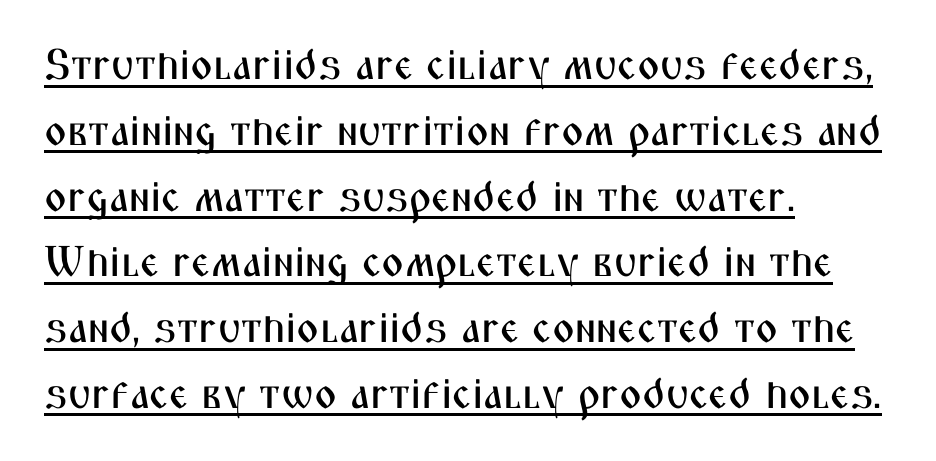
Q: Is the text italic (slanted)? A: No, it is upright.
Q: Is the typeface a serif or a sans-serif typeface? A: Sans-serif.
Q: Is the text underlined? A: Yes.
Q: How is the paragraph aligned? A: Left-aligned.
Q: Is the spacing between letters normal or unusually wide? A: Normal.
Q: Is the spacing between lines tight, normal or loose? A: Normal.
Q: Width (condensed, normal, or wide)? A: Condensed.
Q: Stroke contrast? A: Medium.
Q: x-height? A: Medium.
Q: Monospaced? A: No.
